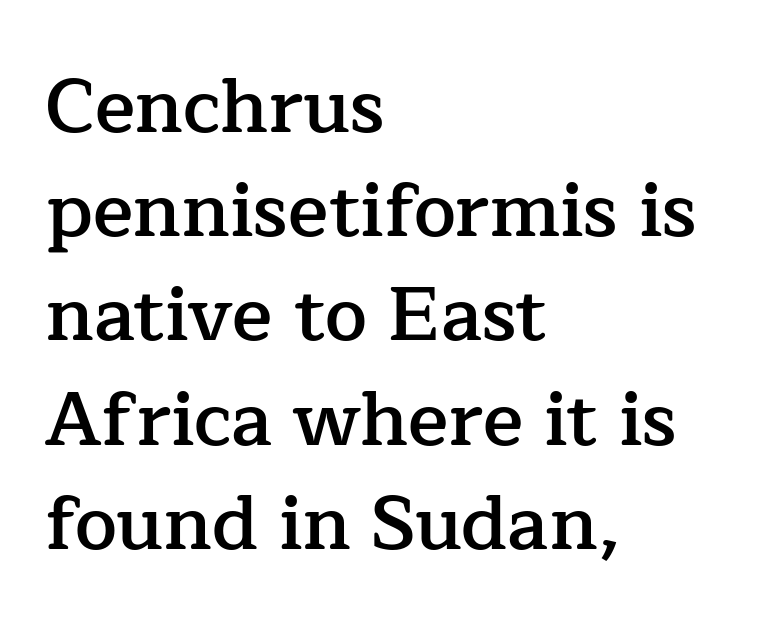
Each letter keeps its own natural width here, so spacing adapts to shape. Does the weight exceed regular? Yes, but only to semibold. The font's upright variant was chosen for this text. Typographically, this falls in the serif category. The baseline area is clear.
